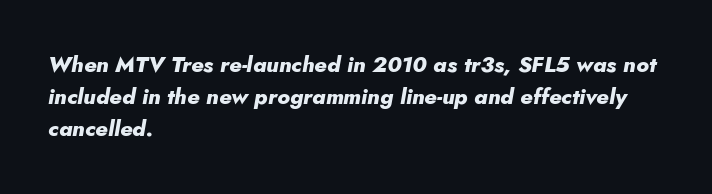
The image shows 22 px bold type, italic (leaning right); set left-aligned, normal line spacing (1.46x), normal letter spacing, not underlined.
